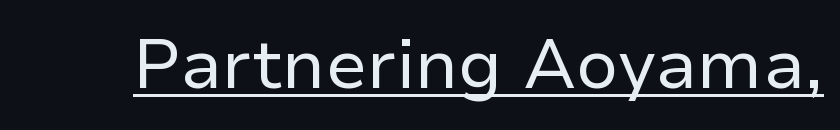
The image shows 70 px regular-weight sans-serif type, upright; set normal letter spacing, underlined; low stroke contrast and a medium x-height.
